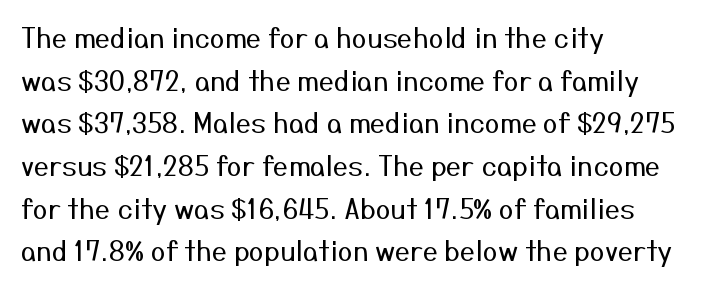
The ragged edge is on the right, which tells us the setting is flush left. Vertical strokes here are truly vertical. Heaviness? Minimal to ordinary, like unemphasized prose. Lines of text with bare space underneath.
